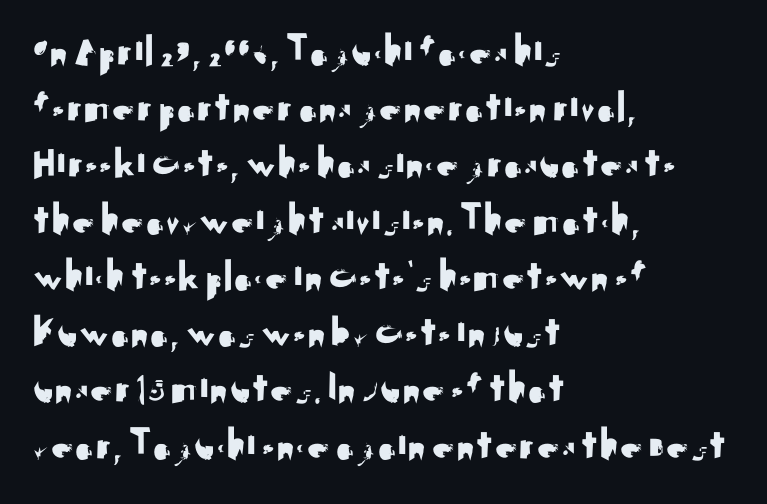
Q: Is the text italic (slanted)? A: No, it is upright.
Q: Is the typeface a serif or a sans-serif typeface? A: Sans-serif.
Q: Is the text underlined? A: No.
Q: How is the paragraph aligned? A: Left-aligned.
Q: Is the spacing between letters normal or unusually wide? A: Normal.
Q: Is the spacing between lines tight, normal or loose? A: Normal.
Q: Width (condensed, normal, or wide)? A: Normal.
Q: Stroke contrast? A: Medium.
Q: x-height? A: Small.
Q: Monospaced? A: No.
